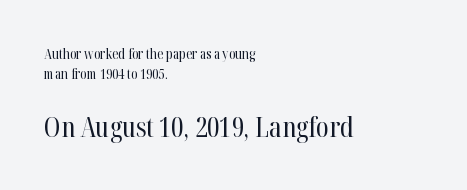
The image shows 28 px regular-weight, condensed serif type, upright; set left-aligned, normal line spacing (1.44x), normal letter spacing, not underlined; the second (bottom) block is 2.0x larger; high stroke contrast and a medium x-height.
